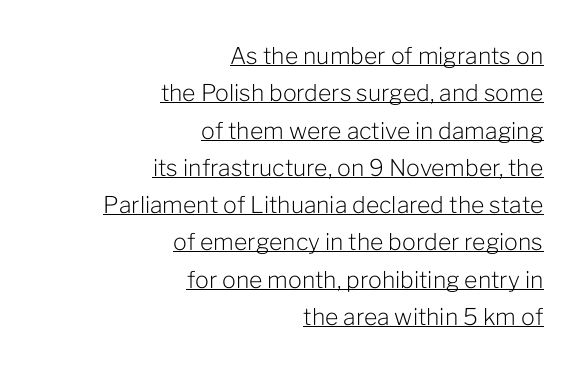
Right-aligned paragraph, ragged on the left. Weight: in the light-to-regular range. The sample's only ornament is a line tracing under the words. Does extra space separate the letters? No, they use regular spacing. This sample uses an upright cut, with every glyph sitting square on the baseline. Whoever set this chose a conventional vertical rhythm.
